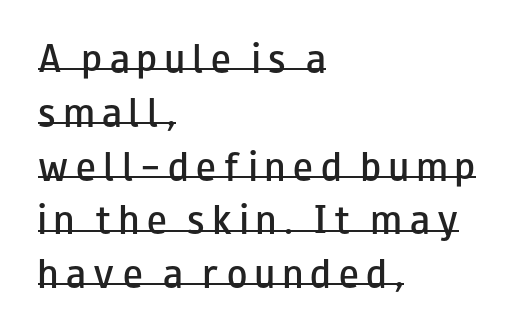
The image shows 33 px semibold, wide sans-serif type, upright; set left-aligned, normal line spacing (1.63x), unusually wide letter spacing (+0.24 em), underlined; low stroke contrast and a small x-height.
